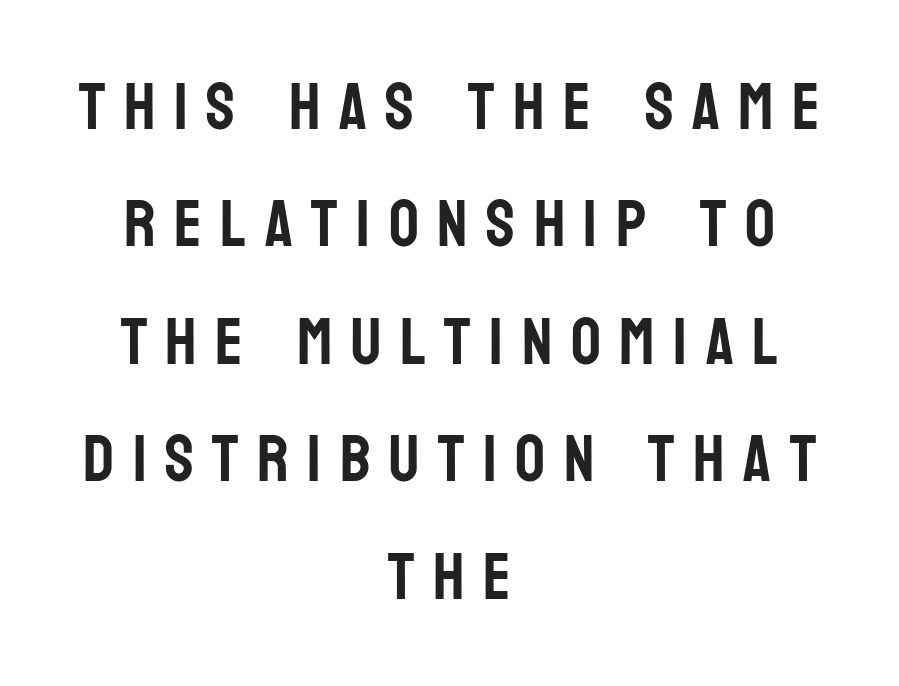
The image shows 66 px condensed sans-serif type, upright; set centered, line spacing 1.78x, unusually wide letter spacing (+0.28 em), not underlined; low stroke contrast and a large x-height.
